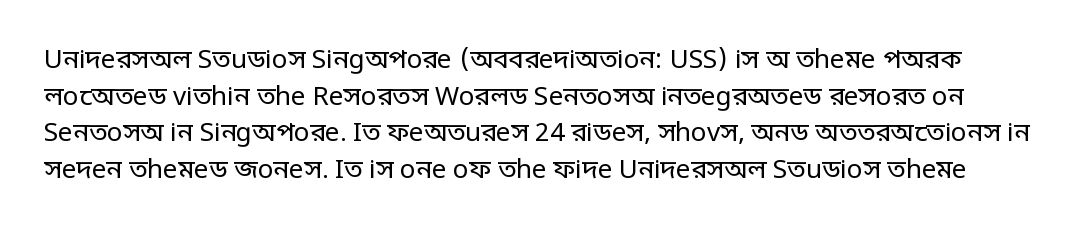
{"italic": "no", "bold": "no", "underline": "no", "line_spacing": "normal", "line_spacing_ratio": 1.41, "letter_spacing": "normal", "letter_spacing_em": 0.0, "glyph_px": 26}
